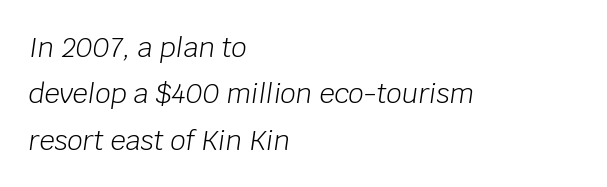
{"italic": "yes", "lean": "right", "slant_degrees": 8, "bold": "no", "underline": "no", "align": "left", "line_spacing_ratio": 1.72, "letter_spacing": "normal", "letter_spacing_em": 0.0, "glyph_px": 27}
